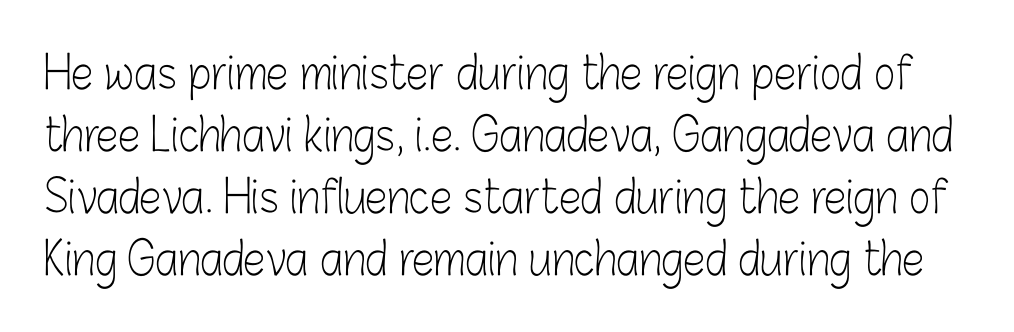
Every stem runs plumb, perpendicular to the baseline. Nothing sits at the stroke ends, so this counts as sans-serif. The typesetting does not lean heavy: it is not bold. Is there much room between lines? A standard amount, neither cramped nor airy. A typesetter would call this proportional, since set widths differ per character.
